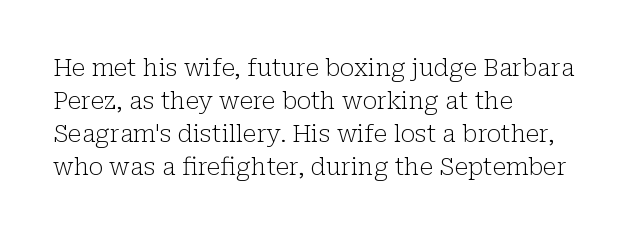
These lines stack with their left ends in a neat column. Letters rest on an invisible, unmarked baseline. The lines sit at an ordinary, default distance from one another. The type sits square on the baseline with zero lean. No letter is thick-stroked: the sample isn't bold. Default kerning and tracking; the words read as compact shapes.
